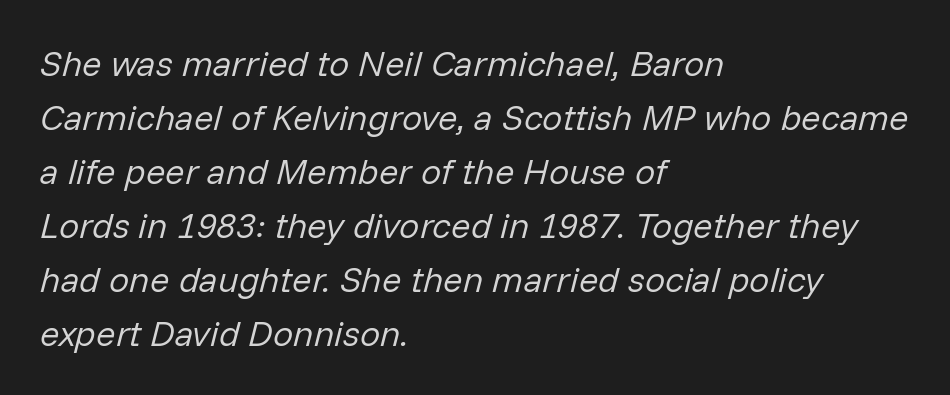
{"italic": "yes", "lean": "right", "slant_degrees": 14, "bold": "no", "weight": "regular", "width": "normal", "stroke_contrast": "low", "x_height": "medium", "monospaced": "no", "underline": "no", "align": "left", "line_spacing": "normal", "line_spacing_ratio": 1.5, "letter_spacing": "normal", "letter_spacing_em": 0.0, "glyph_px": 36}
